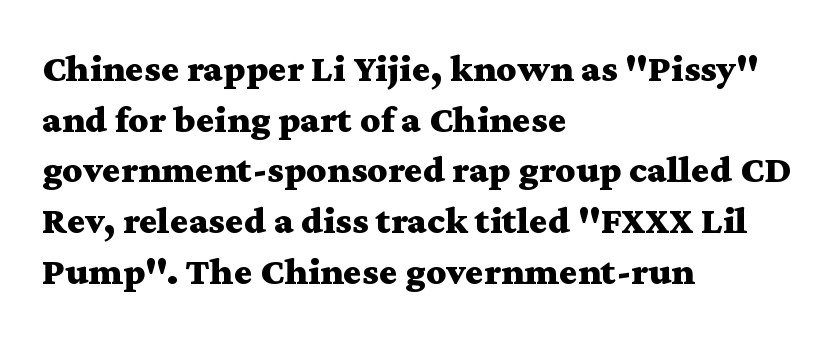
Q: Is the text bold? A: Yes.
Q: Is the text italic (slanted)? A: No, it is upright.
Q: Is the typeface a serif or a sans-serif typeface? A: Serif.
Q: Is the text underlined? A: No.
Q: How is the paragraph aligned? A: Left-aligned.
Q: Is the spacing between letters normal or unusually wide? A: Normal.
Q: Is the spacing between lines tight, normal or loose? A: Normal.
Q: Width (condensed, normal, or wide)? A: Wide.
Q: Stroke contrast? A: Medium.
Q: x-height? A: Medium.
Q: Monospaced? A: No.
